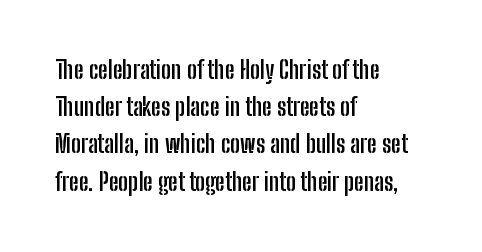
Q: Is the text bold? A: Yes.
Q: Is the text italic (slanted)? A: No, it is upright.
Q: Is the text underlined? A: No.
Q: How is the paragraph aligned? A: Left-aligned.
Q: Is the spacing between letters normal or unusually wide? A: Normal.
Q: Is the spacing between lines tight, normal or loose? A: Normal.
